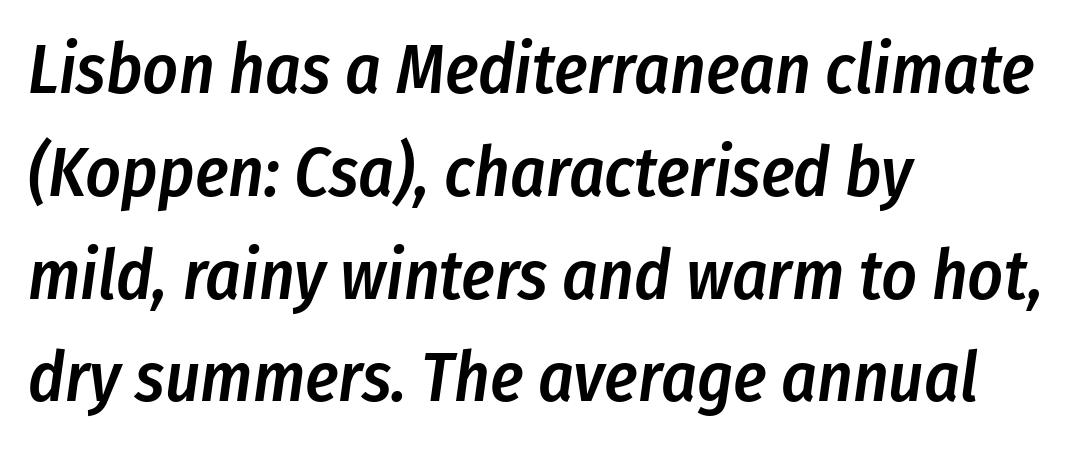
{"italic": "yes", "lean": "right", "slant_degrees": 8, "bold": "semi", "weight": "semibold", "width": "condensed", "stroke_contrast": "low", "x_height": "medium", "monospaced": "no", "underline": "no", "align": "left", "line_spacing": "normal", "line_spacing_ratio": 1.49, "letter_spacing": "normal", "letter_spacing_em": 0.0, "glyph_px": 69}
